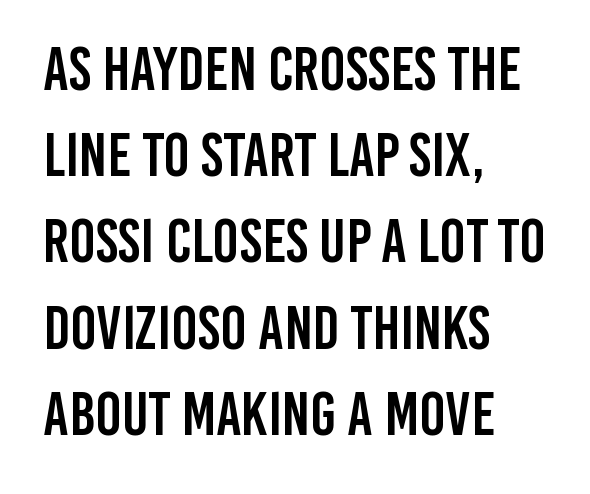
Evenly set lines give the paragraph a standard silhouette. You could not count columns in this text — the font is proportionally spaced. Decoration check: the copy has no underline. You could call the tracking neutral — neither tight nor loose.
